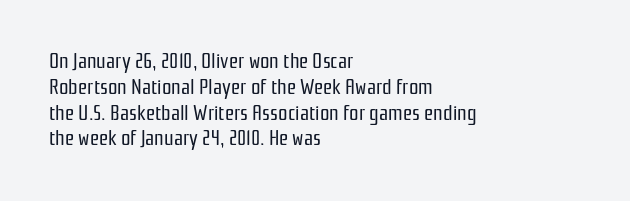
Visually the block forms a straight wall on the left and a jagged coastline on the right. This sample uses plain, unmodified letter spacing. The face looks like a standard text weight, possibly lighter. Check under the words: just untouched page. Does the lettering tilt? It doesn't — this is upright.
